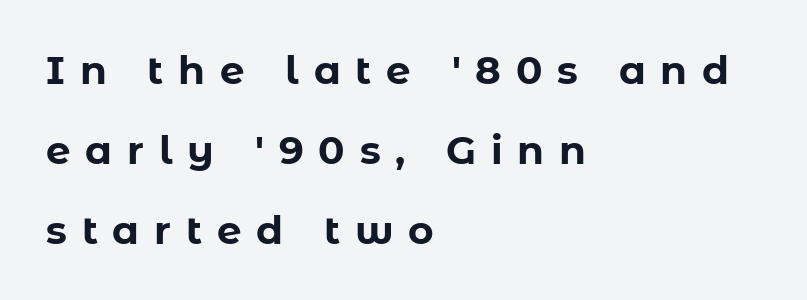
A typesetter would call this proportional, since set widths differ per character. This is the regular roman posture of the typeface. Caption: bold face, heavy strokes. Words appear elongated and porous because spacing is wide.
